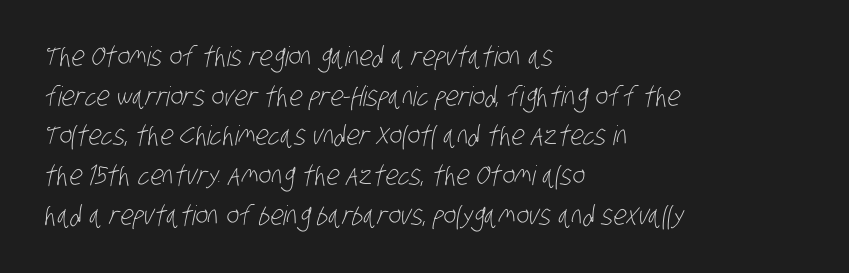
Summary of weight: not heavy and not bold. Quick note: underline off. These lines keep a tight, regular rhythm from letter to letter. Alignment: flush left.
